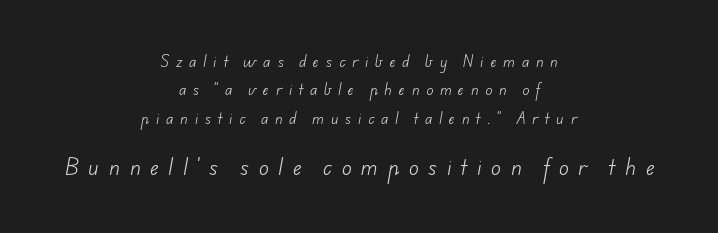
Is this a heavy cut? Hardly; it is regular or lighter. This rendering widens character spacing well past its baseline value. This sample is center-justified, so both line endings float freely. Successive baselines arrive slowly, with a big drop between each. Plain, unruled lines of type. Scale increases going downward across the two blocks.
